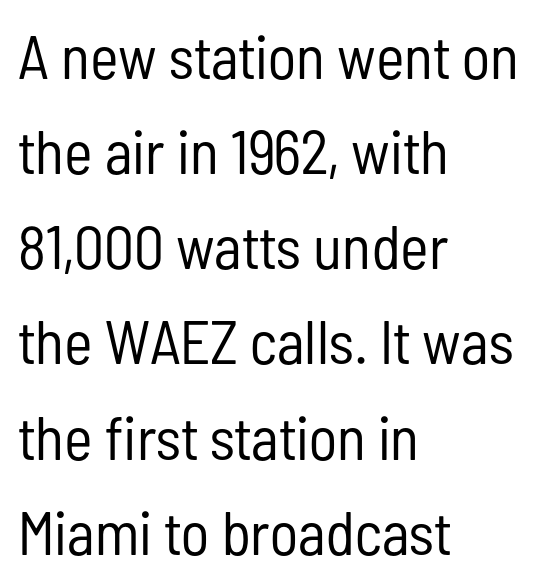
No feet cap the strokes, marking this as sans-serif type. Characters follow at the spacing the type designer built in. No word sits above an underline. The face used here is proportionally spaced, like ordinary book or web type. These lines were composed using upright roman letters. Leading: standard.
